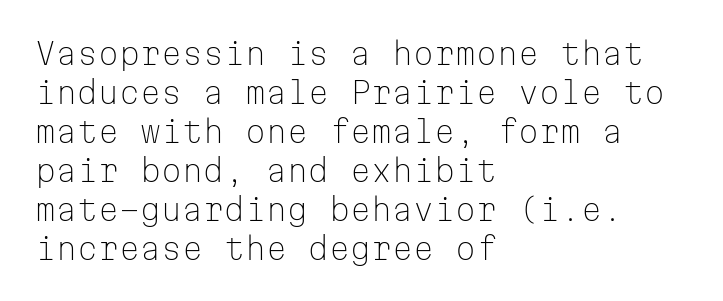
The zone under the glyphs is completely vacant. The passage shown is not bold in any degree. The face used here is monospaced, like something from a code editor. The letterforms sit shoulder to shoulder at normal distance. Does the leading feel generous? No, just average. Rendered with straight, roman letterforms.
